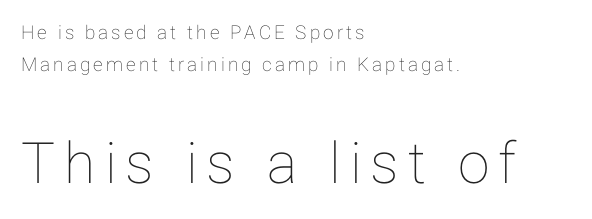
{"italic": "no", "width": "normal", "stroke_contrast": "low", "x_height": "medium", "monospaced": "no", "underline": "no", "align": "left", "line_spacing": "normal", "line_spacing_ratio": 1.67, "larger_block": "second", "size_ratio": 3.0, "glyph_px": 57}
